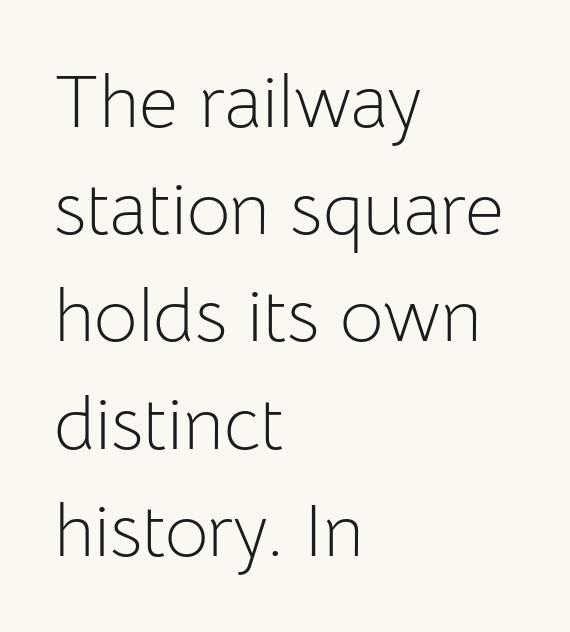
Here the designer chose a conventional face with non-uniform glyph widths. Leading: standard. Which margin do the lines hug? The left one — the right edge is uneven. Ascenders rise straight up at ninety degrees.
